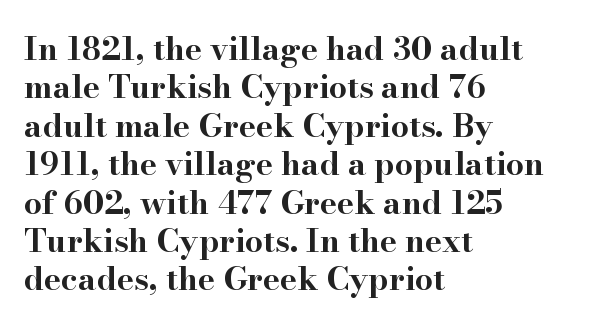
The image shows 32 px bold, wide serif type, upright; set left-aligned, line spacing 1.2x, normal letter spacing, not underlined; high stroke contrast and a small x-height.
